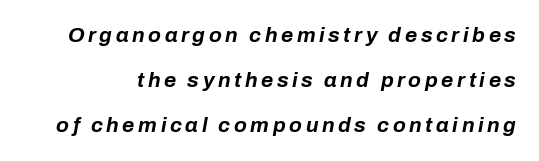
The image shows 21 px bold type, italic (leaning right); set loose line spacing (2.15x), not underlined.
